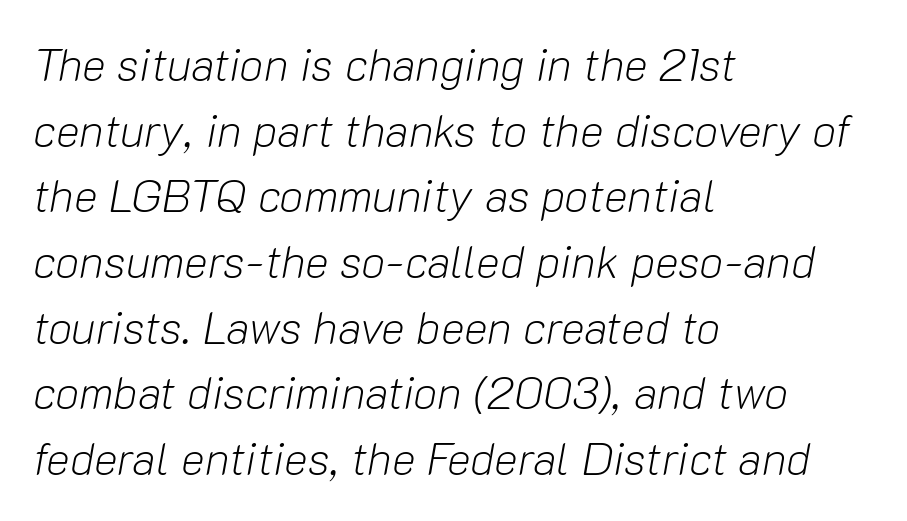
The image shows 45 px light type, italic (leaning right); set left-aligned, normal line spacing (1.46x), normal letter spacing, not underlined; low stroke contrast and a medium x-height.
